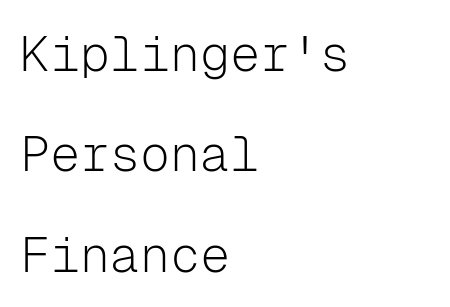
Words float on clear page, feet unadorned. This is the regular roman posture of the typeface. The type is set solid horizontally, with unmodified tracking. Stems and bowls with no extra thickness — not bold. Leading is clearly above the norm, producing a sparse column.
